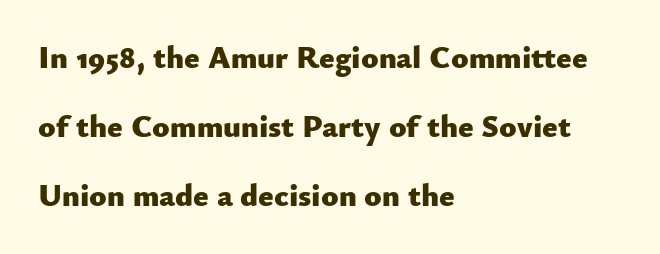
The image shows 32 px heavy sans-serif type, upright; set left-aligned, loose line spacing (2.15x), normal letter spacing, not underlined; low stroke contrast and a small x-height.
